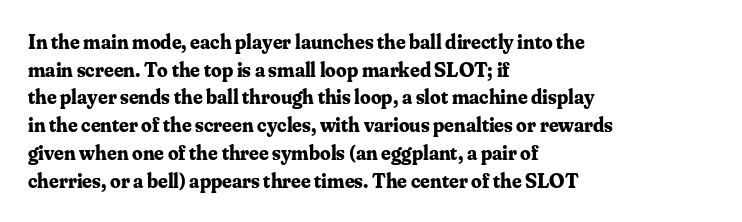
{"italic": "no", "bold": "yes", "underline": "no", "align": "left", "line_spacing": "normal", "line_spacing_ratio": 1.32, "letter_spacing": "normal", "letter_spacing_em": 0.0, "glyph_px": 21}
